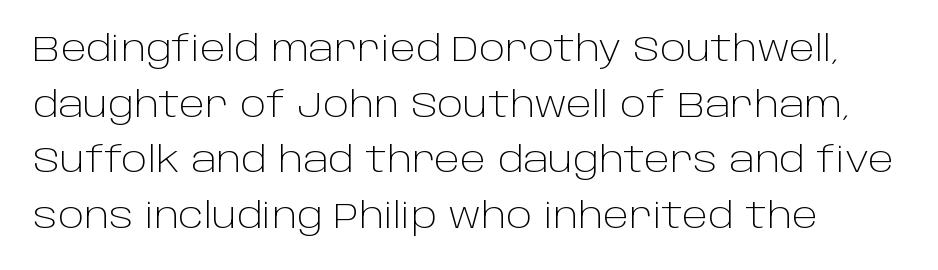
{"serif": "no", "italic": "no", "bold": "no", "weight": "light", "width": "normal", "stroke_contrast": "low", "x_height": "large", "monospaced": "no", "underline": "no", "align": "left", "line_spacing": "normal", "line_spacing_ratio": 1.59, "letter_spacing": "normal", "letter_spacing_em": 0.0, "glyph_px": 35}
